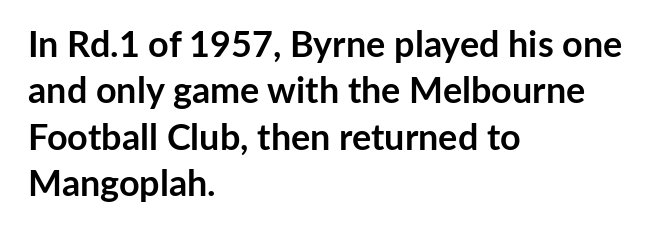
The image shows 36 px semibold sans-serif type, upright; set left-aligned, normal line spacing (1.29x), normal letter spacing, not underlined; low stroke contrast and a medium x-height.
